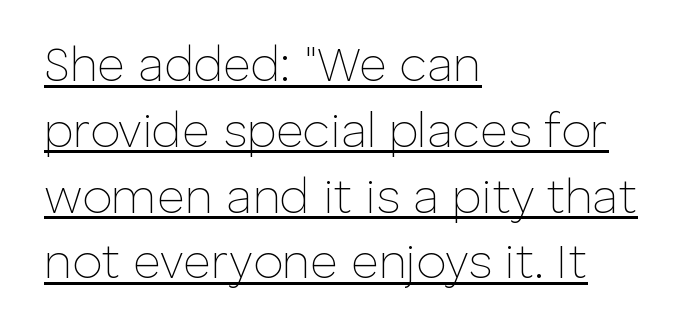
The image shows 48 px thin sans-serif type, upright; set left-aligned, normal line spacing (1.37x), normal letter spacing, underlined; low stroke contrast and a medium x-height.
